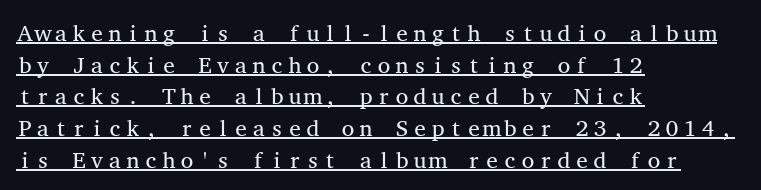
Compared with typical body copy, the letter spacing here is the same. The letterforms sit at book weight or below. If you drew a line through each stem, it would be perfectly vertical. Does a line run under the words? Yes, clearly.
